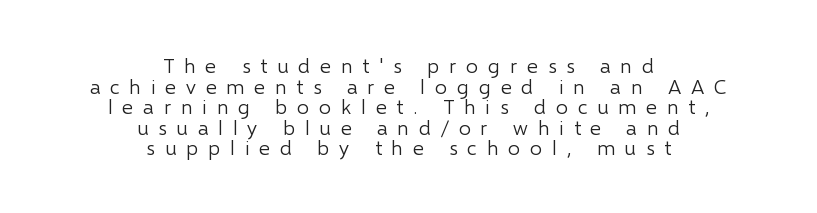
{"italic": "no", "bold": "no", "underline": "no", "align": "center", "line_spacing": "tight", "line_spacing_ratio": 0.98, "letter_spacing": "wide", "letter_spacing_em": 0.47, "glyph_px": 21}
